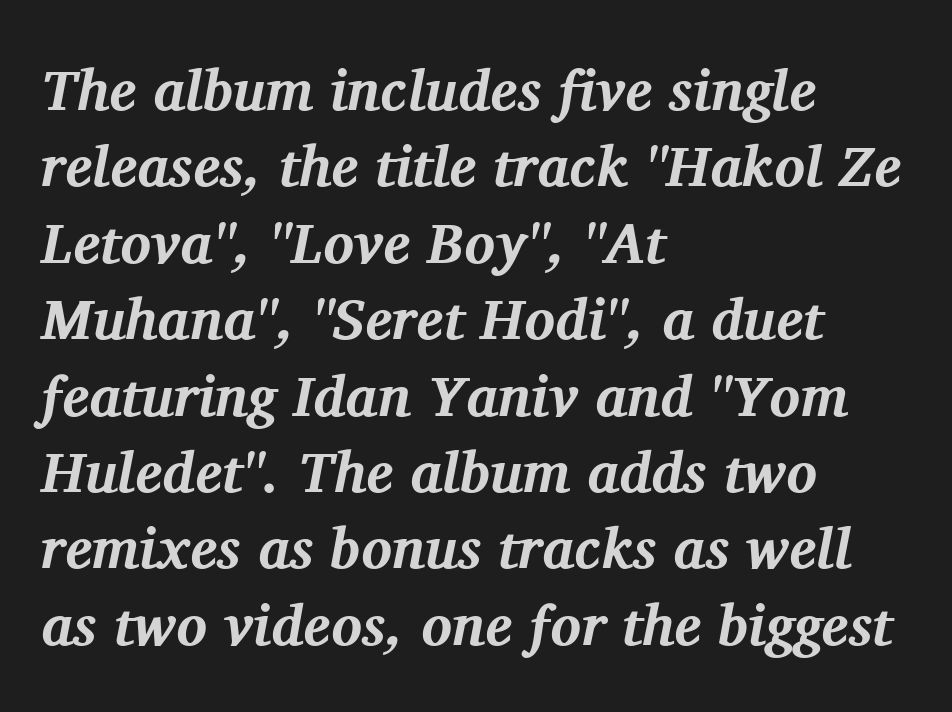
{"serif": "yes", "italic": "yes", "lean": "right", "slant_degrees": 11, "bold": "yes", "weight": "bold", "width": "normal", "stroke_contrast": "medium", "x_height": "medium", "monospaced": "no", "underline": "no", "align": "left", "line_spacing": "normal", "line_spacing_ratio": 1.34, "letter_spacing": "normal", "letter_spacing_em": 0.0, "glyph_px": 57}
